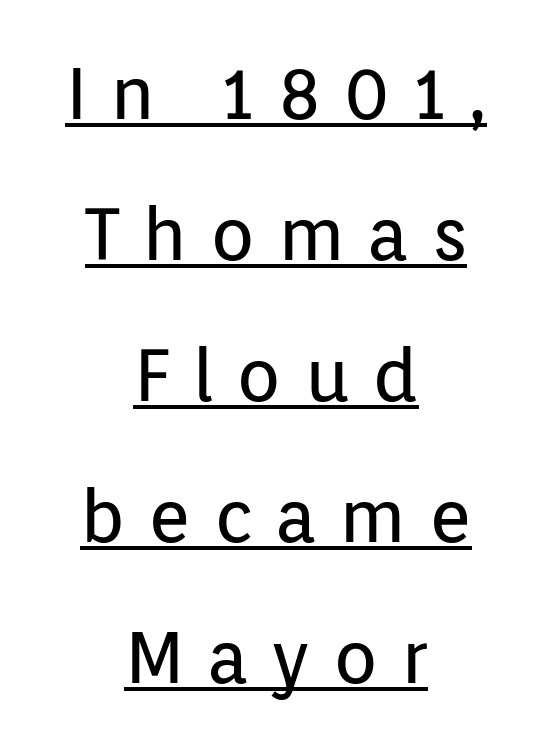
The image shows 73 px regular-weight sans-serif type, upright; set centered, loose line spacing (1.93x), unusually wide letter spacing (+0.31 em), underlined; low stroke contrast and a medium x-height.
